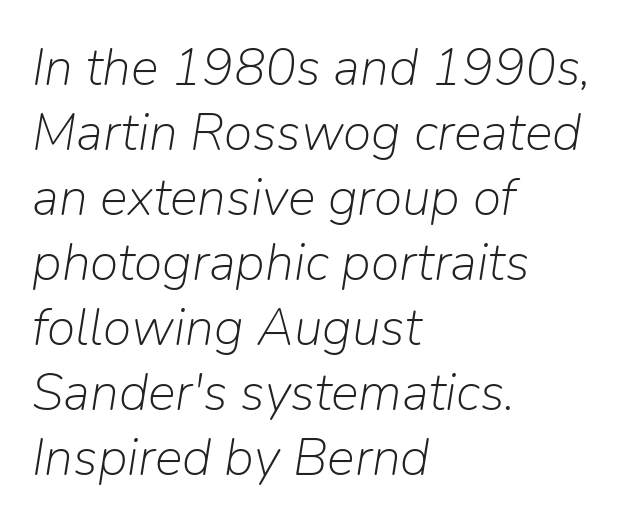
The image shows 52 px light type, italic (leaning right); set left-aligned, normal line spacing (1.25x), normal letter spacing, not underlined; low stroke contrast and a medium x-height.
